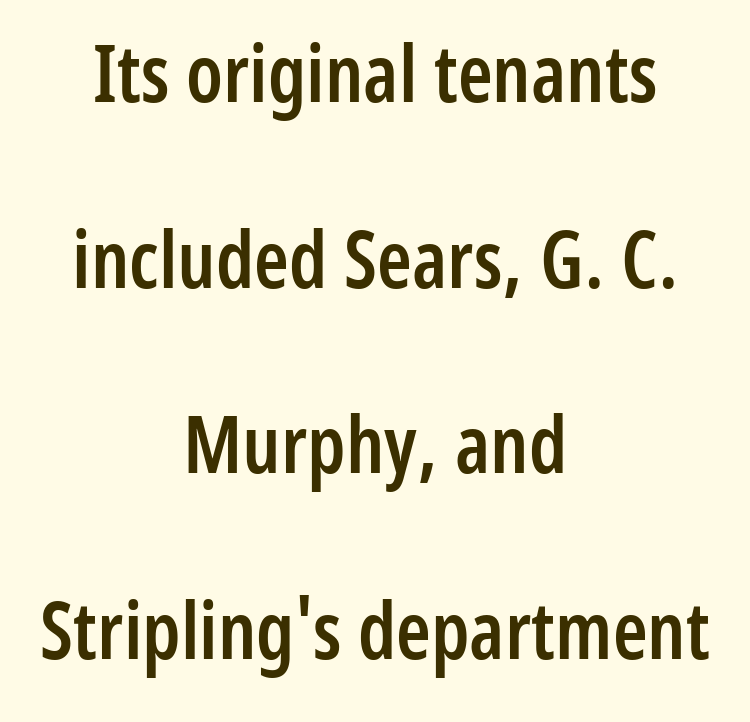
It's the straight-up-and-down kind of type. The face used here is rendered with its standard letterfit. The zone under the glyphs is completely vacant. Serif or sans? Sans — the stroke terminals are bare.
